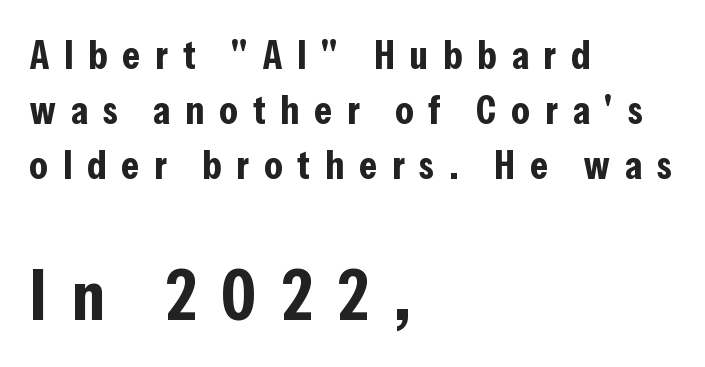
Q: Is the text bold? A: Yes.
Q: Is the text italic (slanted)? A: No, it is upright.
Q: Is the typeface a serif or a sans-serif typeface? A: Sans-serif.
Q: Is the text underlined? A: No.
Q: How is the paragraph aligned? A: Left-aligned.
Q: Is the spacing between letters normal or unusually wide? A: Unusually wide.
Q: Is the spacing between lines tight, normal or loose? A: Normal.
Q: Which block of text is set in a larger size, the first (top) or the second (bottom)? A: The second (bottom) one.
Q: Width (condensed, normal, or wide)? A: Condensed.
Q: Stroke contrast? A: Low.
Q: x-height? A: Medium.
Q: Monospaced? A: No.
